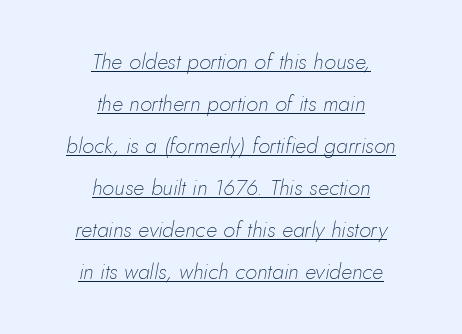
The face looks like a standard text weight, possibly lighter. Honestly, the underline is the first thing you notice here. The letters sit at their default tracking, neither squeezed nor spread. These lines are centered, leaving both edges ragged. Quick note: italic. The space between consecutive lines is lavish.
